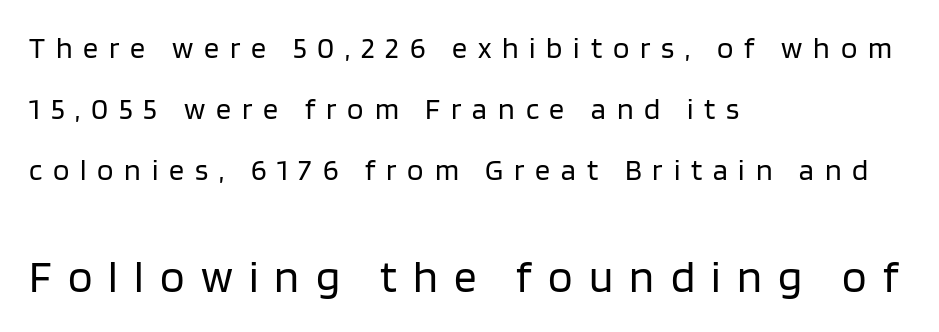
Q: Is the text bold? A: No.
Q: Is the text italic (slanted)? A: No, it is upright.
Q: Is the typeface a serif or a sans-serif typeface? A: Sans-serif.
Q: Is the text underlined? A: No.
Q: How is the paragraph aligned? A: Left-aligned.
Q: Is the spacing between letters normal or unusually wide? A: Unusually wide.
Q: Is the spacing between lines tight, normal or loose? A: Loose.
Q: Which block of text is set in a larger size, the first (top) or the second (bottom)? A: The second (bottom) one.
Q: Width (condensed, normal, or wide)? A: Normal.
Q: Stroke contrast? A: Low.
Q: x-height? A: Large.
Q: Monospaced? A: No.
